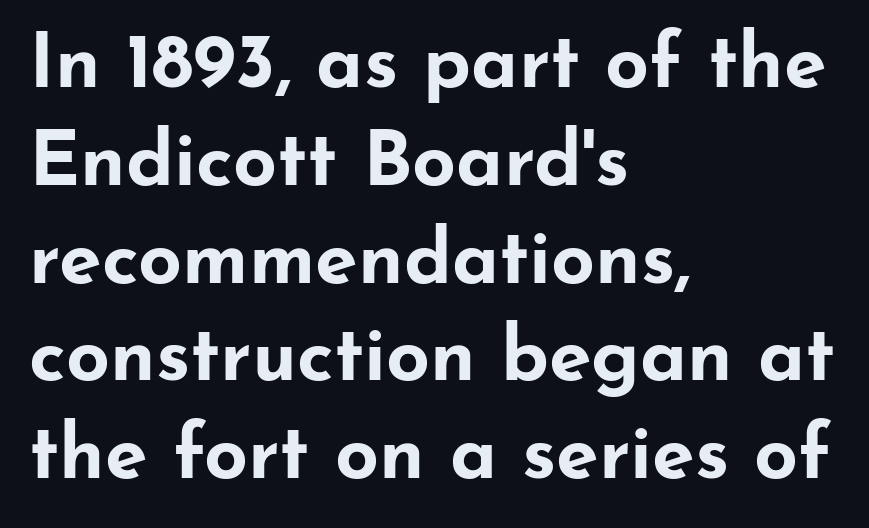
The leading is moderate, giving the passage an even texture. Heft: maximum for text — a bold. Students, note that the glyphs here touch the page at normal intervals. Type without underlining. The typeface chosen for these lines omits serifs. Looks like regular typesetting: each glyph gets only the width it needs.
